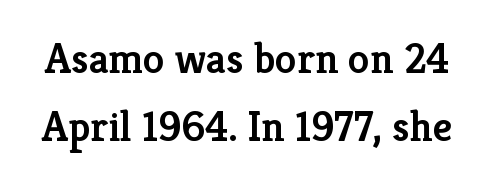
Does extra space separate the letters? No, they use regular spacing. Varying glyph widths throughout — classic text-font behaviour. Regarding serifs, this sample has them. Heft: intermediate — a semibold.
